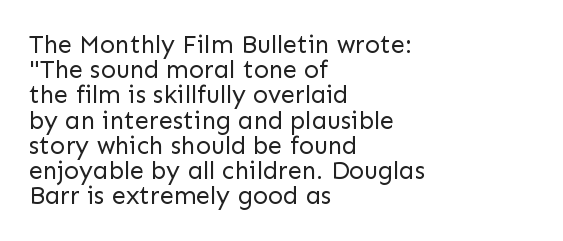
Q: Is the text bold? A: No.
Q: Is the text italic (slanted)? A: No, it is upright.
Q: Is the text underlined? A: No.
Q: How is the paragraph aligned? A: Left-aligned.
Q: Is the spacing between letters normal or unusually wide? A: Normal.
Q: Is the spacing between lines tight, normal or loose? A: Tight.
